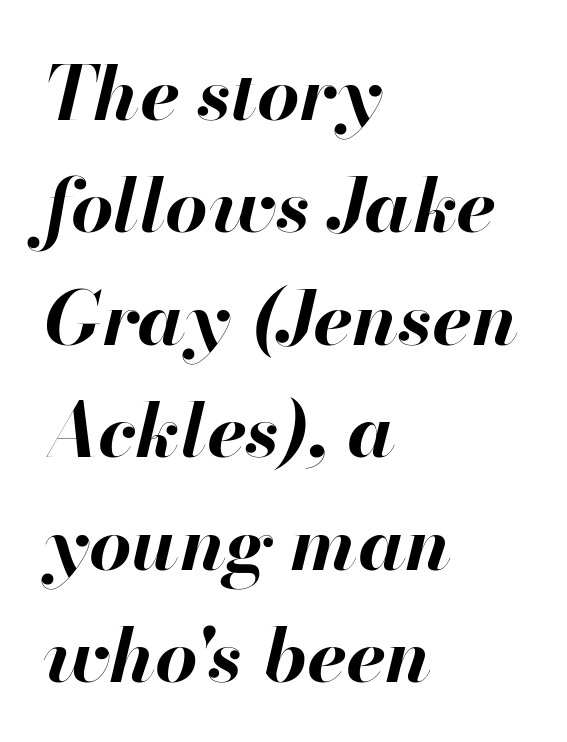
The letters are bold, with thick, heavy strokes. Students, observe: this is what conventionally led text looks like. These lines are rendered in a variable-pitch font. Posture: slanted. Where is the straight margin? On the left. There is no visible air inserted between adjacent glyphs.
